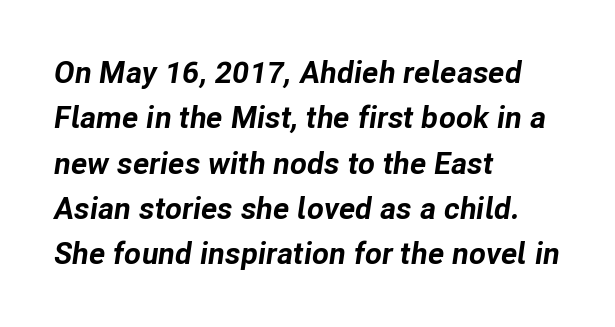
The image shows 31 px bold type, italic (leaning right); set left-aligned, normal line spacing (1.46x), normal letter spacing, not underlined; low stroke contrast and a medium x-height.
